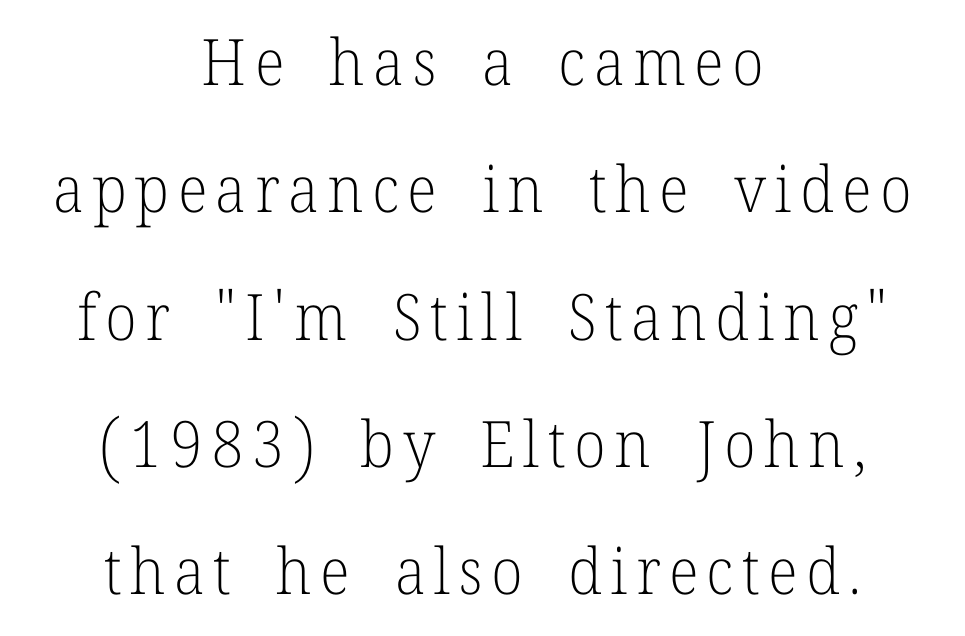
This is the regular roman posture of the typeface. Compared with typical paragraphs, the rows here are farther apart. Only glyphs here, with clear space below each row. The text block is weighted toward neither margin, spreading evenly from the middle. Little horizontal feet cap the strokes, marking this as serif type.
